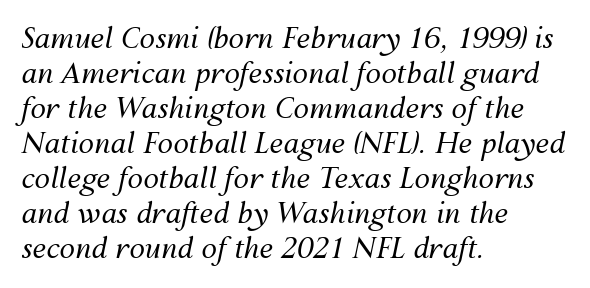
The image shows 28 px regular-weight type, italic (leaning right); set left-aligned, normal line spacing (1.25x), normal letter spacing, not underlined; medium stroke contrast and a medium x-height.
